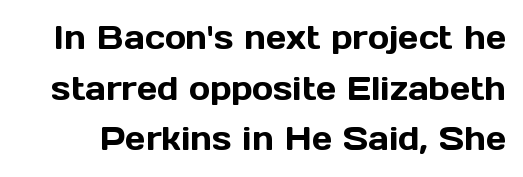
{"serif": "no", "italic": "no", "width": "normal", "x_height": "medium", "monospaced": "no", "underline": "no", "line_spacing": "normal", "line_spacing_ratio": 1.58, "letter_spacing": "normal", "letter_spacing_em": 0.0, "glyph_px": 32}
